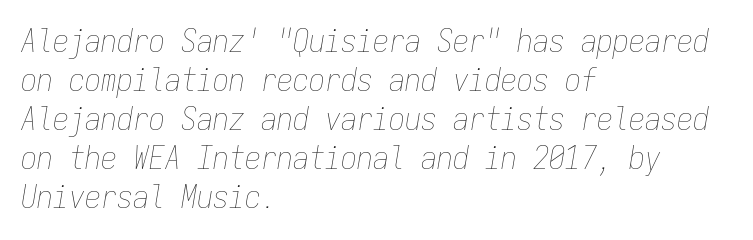
The gap between lines stays unmarked. This sample uses an oblique cut, with every glyph tilted off the vertical. Horizontally, the lines are justified to the leading edge only. Short note: letters normally spaced. The strokes carry an ordinary text weight at most. Here the designer chose a console-style face with uniform glyph widths.
